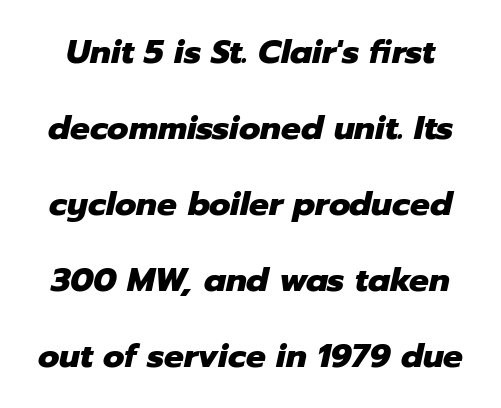
{"italic": "yes", "lean": "right", "slant_degrees": 12, "bold": "yes", "weight": "heavy", "width": "normal", "stroke_contrast": "low", "x_height": "medium", "monospaced": "no", "underline": "no", "line_spacing": "loose", "line_spacing_ratio": 2.3, "letter_spacing": "normal", "letter_spacing_em": 0.0, "glyph_px": 33}
